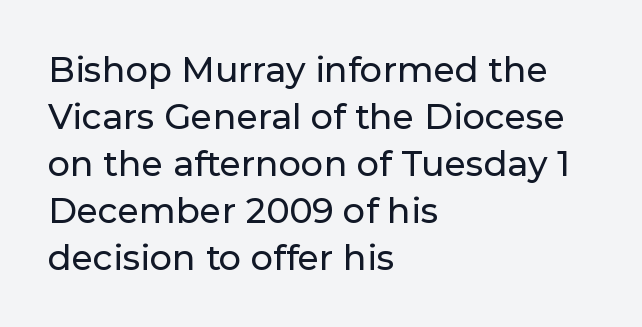
It's the straight-up-and-down kind of type. Where is the straight margin? On the left. Students, note that the glyphs here touch the page at normal intervals. This sample keeps an unexceptional amount of space between lines. Character widths vary here, with narrow letters taking less room than wide ones. The type family on display is of the sans-serif kind.
